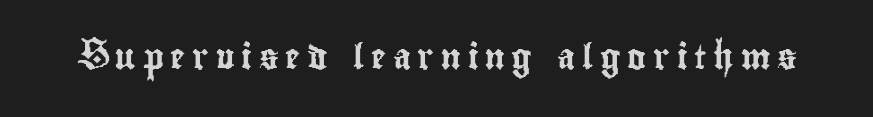
Q: Is the text italic (slanted)? A: No, it is upright.
Q: Is the text underlined? A: No.
Q: Is the spacing between letters normal or unusually wide? A: Unusually wide.
